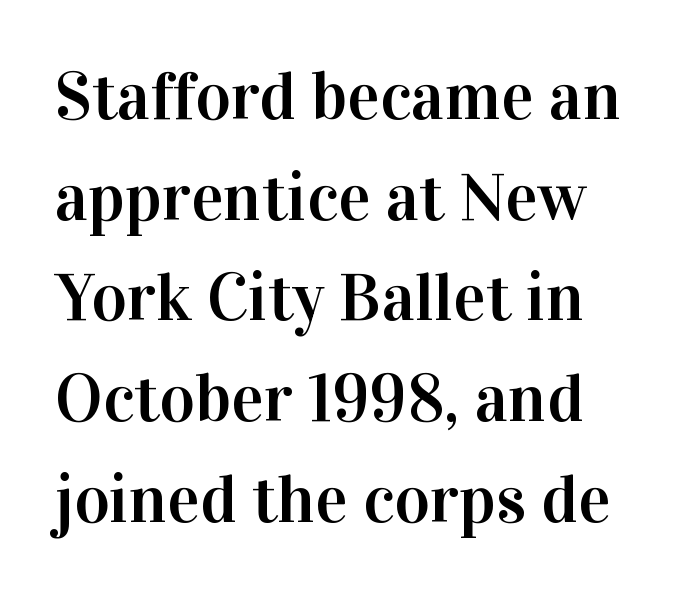
The image shows 68 px serif type, upright; set normal line spacing (1.48x), normal letter spacing, not underlined; high stroke contrast and a medium x-height.
